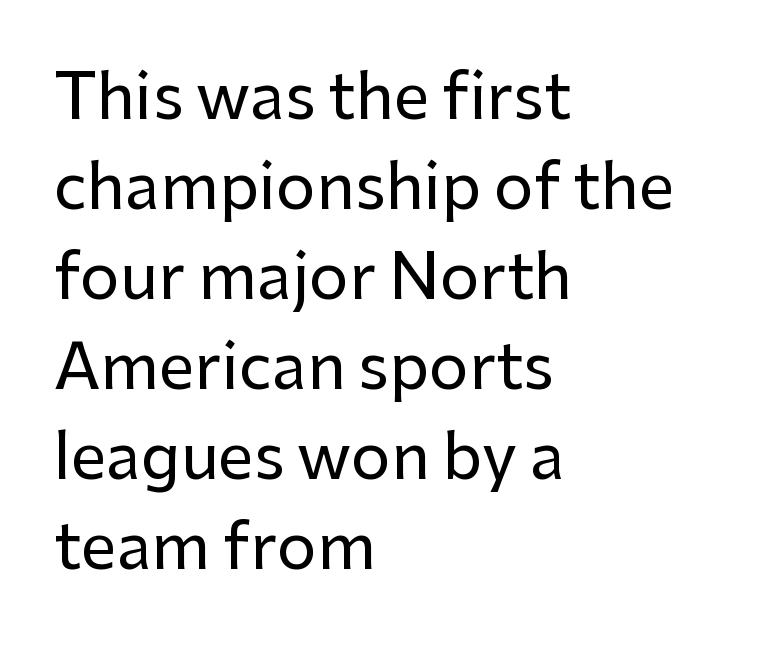
{"serif": "no", "italic": "no", "width": "normal", "stroke_contrast": "low", "x_height": "medium", "monospaced": "no", "underline": "no", "align": "left", "line_spacing": "normal", "line_spacing_ratio": 1.43, "letter_spacing": "normal", "letter_spacing_em": 0.0, "glyph_px": 63}
